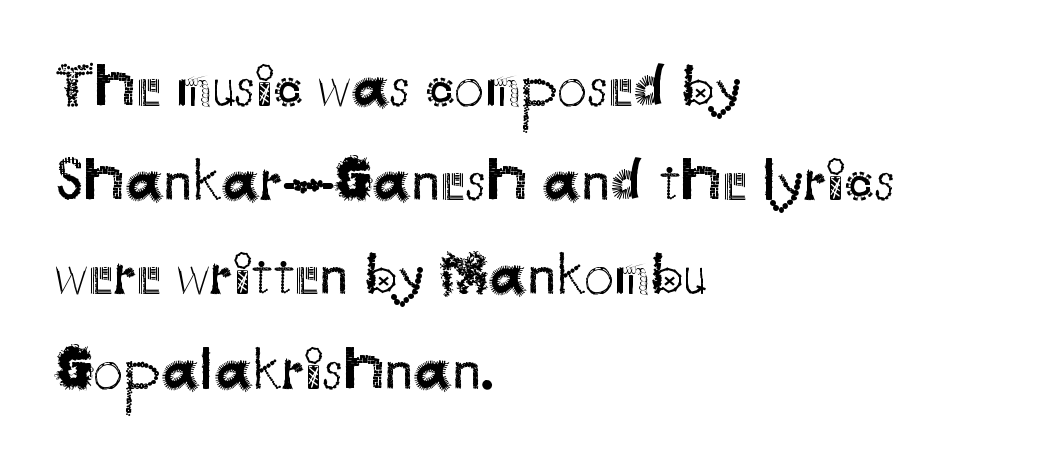
Any mark beneath the type? The region is blank. The lines in this sample share a left origin and differ only in where they stop. Tracking value appears to be zero — textbook default spacing. The letters carry no serifs — their stems end cleanly without finishing strokes.
